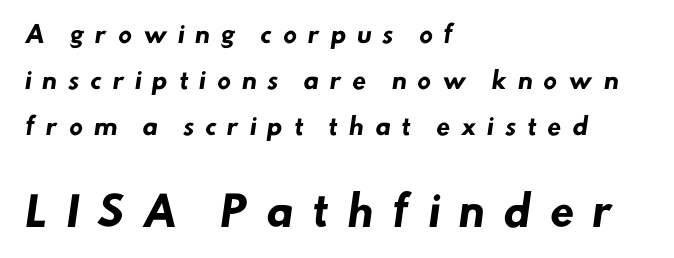
Q: Is the text bold? A: Yes.
Q: Is the typeface a serif or a sans-serif typeface? A: Sans-serif.
Q: Is the text underlined? A: No.
Q: How is the paragraph aligned? A: Left-aligned.
Q: Is the spacing between letters normal or unusually wide? A: Unusually wide.
Q: Is the spacing between lines tight, normal or loose? A: Loose.
Q: Which block of text is set in a larger size, the first (top) or the second (bottom)? A: The second (bottom) one.
Q: Width (condensed, normal, or wide)? A: Normal.
Q: Stroke contrast? A: Low.
Q: x-height? A: Small.
Q: Monospaced? A: No.
